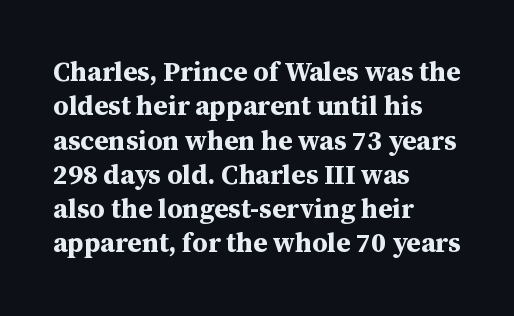
The image shows 27 px bold type, upright; set left-aligned, normal line spacing (1.27x), normal letter spacing, not underlined.
